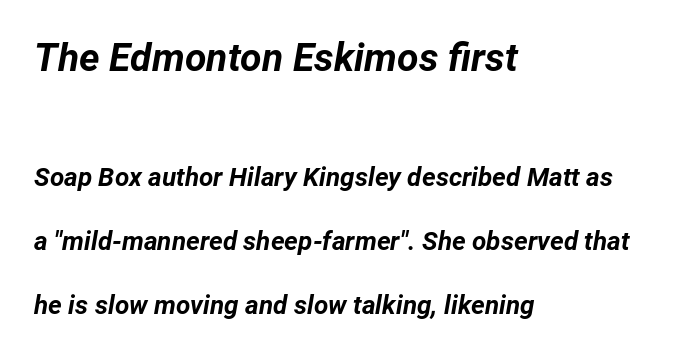
The image shows 39 px bold type, italic (leaning right); set left-aligned, loose line spacing (2.46x), normal letter spacing, not underlined; the first (top) block is 1.5x larger; low stroke contrast and a medium x-height.
